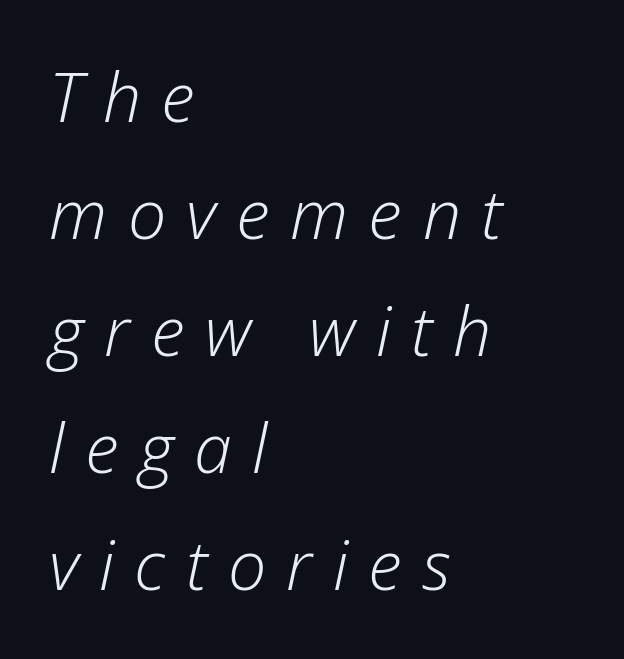
The image shows 68 px light type, italic (leaning right); set left-aligned, line spacing 1.72x, unusually wide letter spacing (+0.3 em), not underlined; low stroke contrast and a medium x-height.
